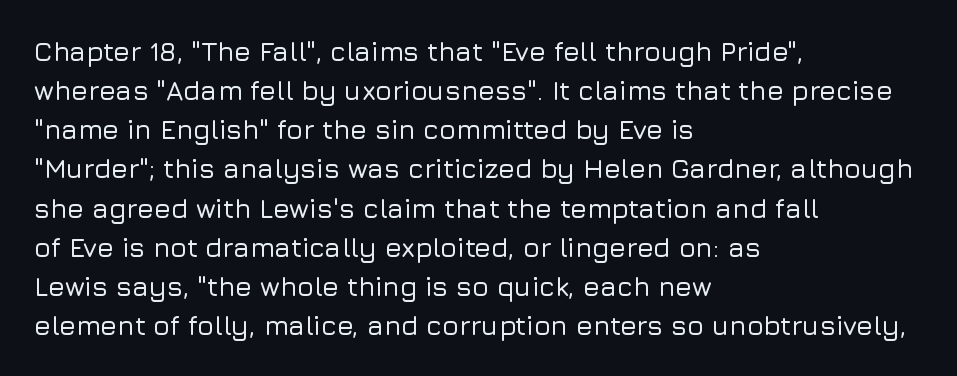
Evenly set lines give the paragraph a standard silhouette. What stands out about the letter spacing? Nothing — it is the standard amount. Glance below the letters and you will spot only blank space. The compositor pushed each line to the left boundary. The axis of the letterforms is exactly vertical.
